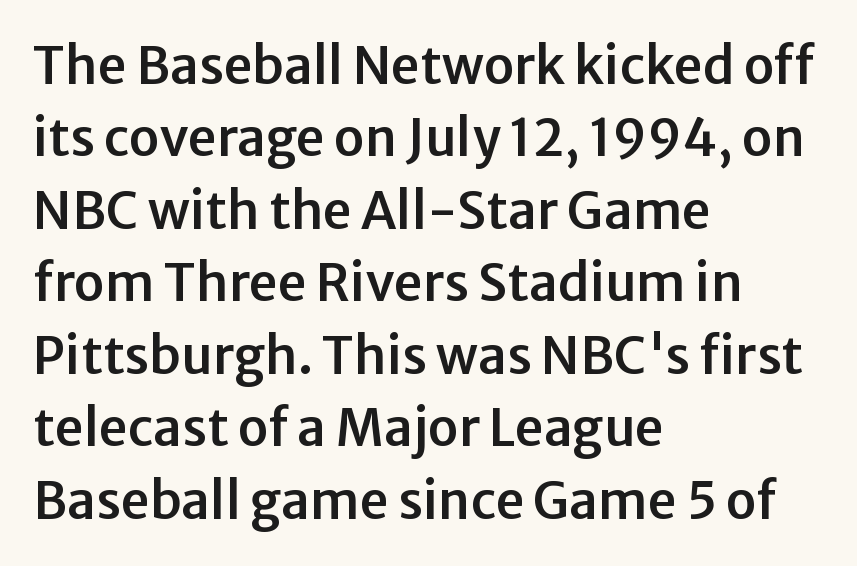
This is sans-serif lettering, the kind often seen on screens and signage. Do the characters align in a grid? No, the font is proportional. Students, observe: this is what conventionally led text looks like. Check under the words: just untouched page.
